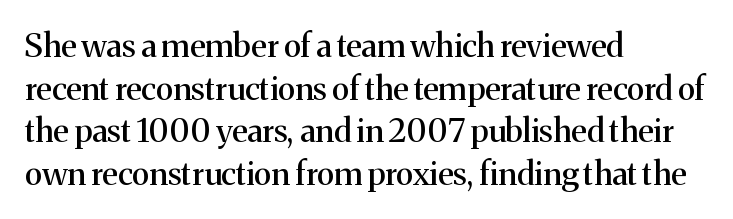
The image shows 32 px serif type, upright; set left-aligned, normal line spacing (1.33x), normal letter spacing, not underlined; medium stroke contrast and a medium x-height.
